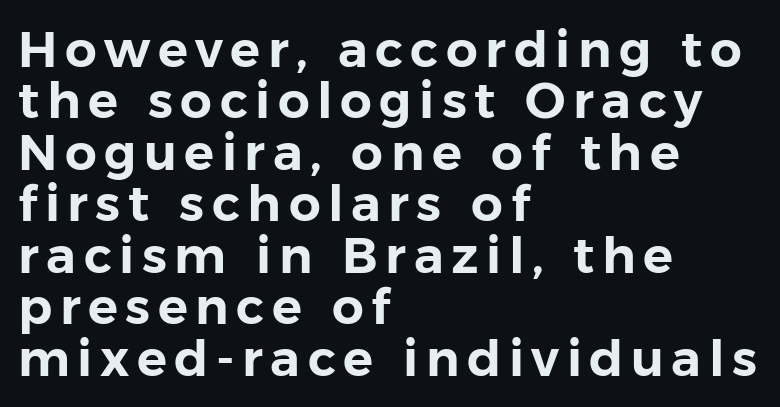
The image shows 50 px sans-serif type, upright; set left-aligned, tight line spacing (1.03x), not underlined; low stroke contrast and a medium x-height.
